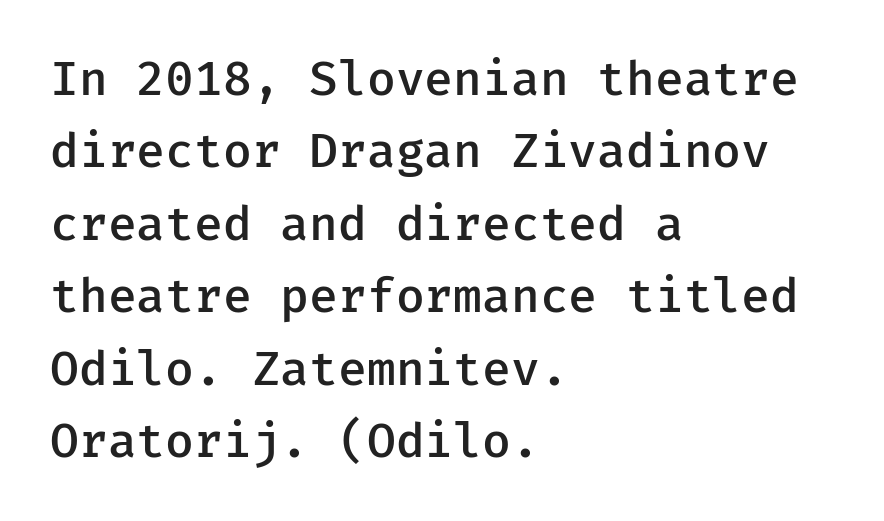
{"serif": "no", "italic": "no", "bold": "semi", "weight": "semibold", "width": "normal", "stroke_contrast": "low", "x_height": "medium", "underline": "no", "align": "left", "line_spacing": "normal", "line_spacing_ratio": 1.51, "letter_spacing": "normal", "letter_spacing_em": 0.0, "glyph_px": 48}
